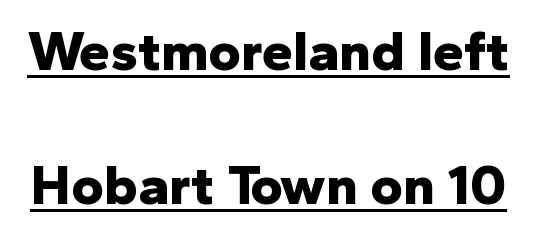
The image shows 56 px bold sans-serif type, upright; set loose line spacing (2.39x), normal letter spacing, underlined; low stroke contrast and a medium x-height.
